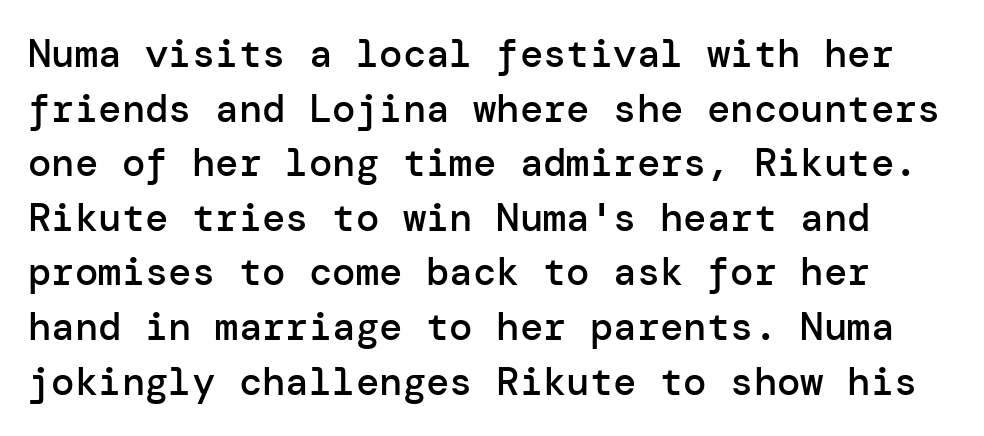
{"serif": "no", "italic": "no", "bold": "semi", "weight": "semibold", "width": "normal", "stroke_contrast": "low", "x_height": "medium", "underline": "no", "line_spacing": "normal", "line_spacing_ratio": 1.4, "letter_spacing": "normal", "letter_spacing_em": 0.0, "glyph_px": 39}
